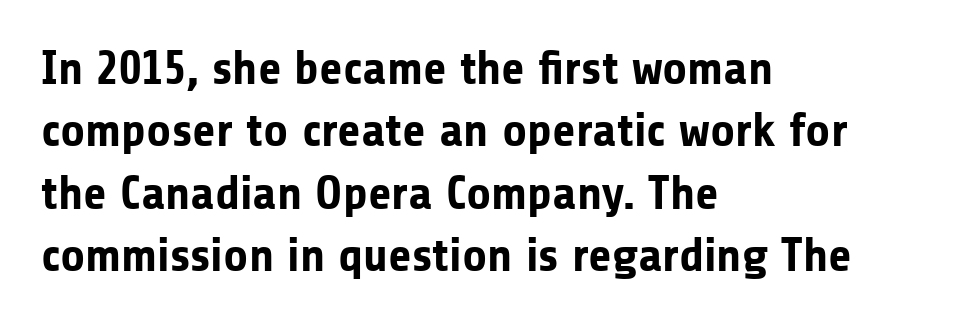
{"serif": "no", "italic": "no", "bold": "yes", "weight": "bold", "width": "normal", "stroke_contrast": "low", "x_height": "medium", "monospaced": "no", "underline": "no", "align": "left", "line_spacing": "normal", "line_spacing_ratio": 1.3, "letter_spacing": "normal", "letter_spacing_em": 0.0, "glyph_px": 48}
